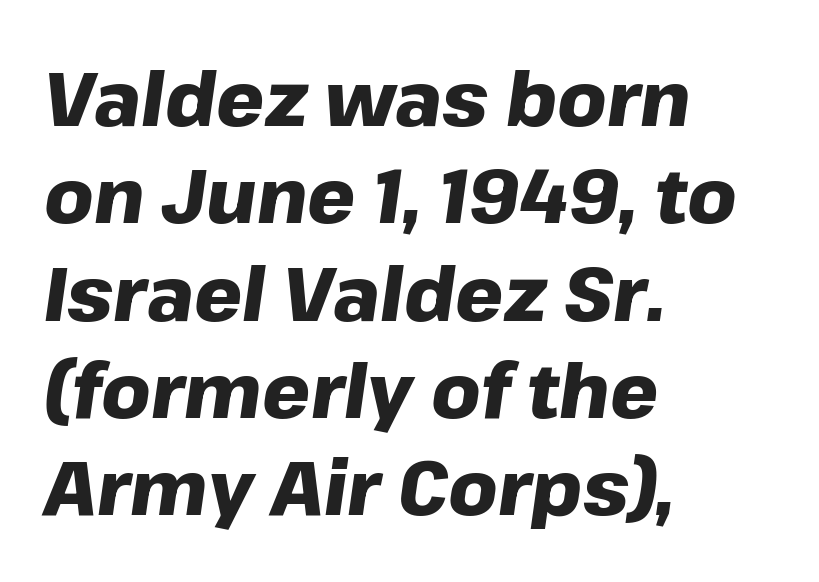
{"italic": "yes", "lean": "right", "slant_degrees": 8, "bold": "yes", "weight": "heavy", "width": "normal", "stroke_contrast": "low", "x_height": "medium", "monospaced": "no", "underline": "no", "align": "left", "line_spacing": "normal", "line_spacing_ratio": 1.28, "letter_spacing": "normal", "letter_spacing_em": 0.0, "glyph_px": 76}
